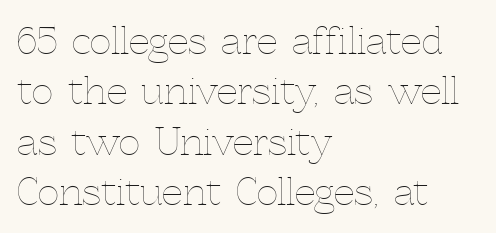
Q: Is the text bold? A: No.
Q: Is the text italic (slanted)? A: No, it is upright.
Q: Is the text underlined? A: No.
Q: How is the paragraph aligned? A: Left-aligned.
Q: Is the spacing between letters normal or unusually wide? A: Normal.
Q: Is the spacing between lines tight, normal or loose? A: Normal.
Q: Width (condensed, normal, or wide)? A: Normal.
Q: x-height? A: Medium.
Q: Monospaced? A: No.
